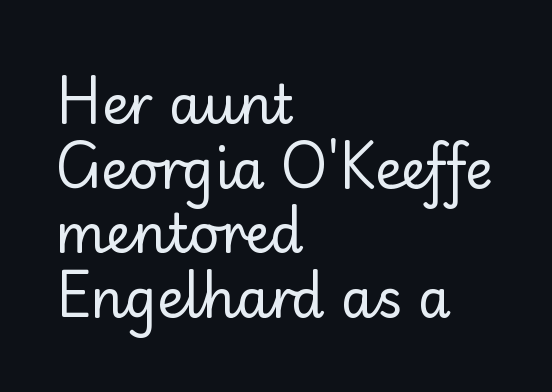
{"serif": "no", "italic": "no", "bold": "no", "weight": "regular", "width": "normal", "stroke_contrast": "low", "x_height": "small", "monospaced": "no", "underline": "no", "align": "left", "line_spacing_ratio": 1.22, "letter_spacing": "normal", "letter_spacing_em": 0.0, "glyph_px": 53}
